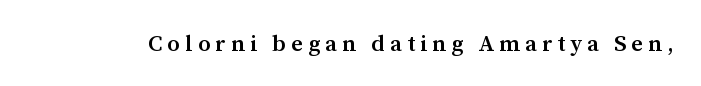
Q: Is the text bold? A: Semi-bold.
Q: Is the text italic (slanted)? A: No, it is upright.
Q: Is the text underlined? A: No.
Q: Is the spacing between letters normal or unusually wide? A: Unusually wide.
